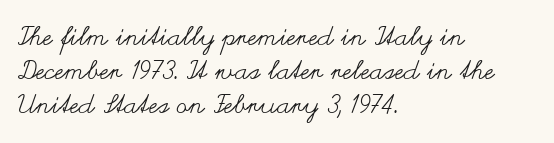
Q: Is the text bold? A: No.
Q: Is the text italic (slanted)? A: Yes.
Q: Is the text underlined? A: No.
Q: How is the paragraph aligned? A: Left-aligned.
Q: Is the spacing between letters normal or unusually wide? A: Normal.
Q: Is the spacing between lines tight, normal or loose? A: Normal.
